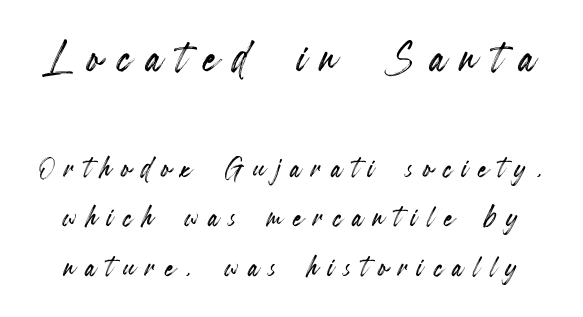
{"width": "condensed", "x_height": "small", "monospaced": "no", "underline": "no", "line_spacing": "normal", "line_spacing_ratio": 1.34, "letter_spacing": "wide", "letter_spacing_em": 0.28, "larger_block": "first", "size_ratio": 1.51, "glyph_px": 56}
